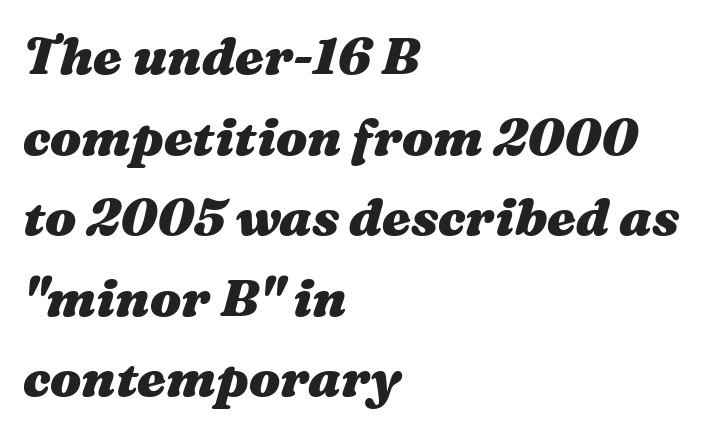
{"italic": "yes", "lean": "right", "slant_degrees": 16, "bold": "yes", "weight": "heavy", "width": "wide", "stroke_contrast": "medium", "x_height": "medium", "monospaced": "no", "underline": "no", "align": "left", "line_spacing": "normal", "line_spacing_ratio": 1.55, "letter_spacing": "normal", "letter_spacing_em": 0.0, "glyph_px": 52}
